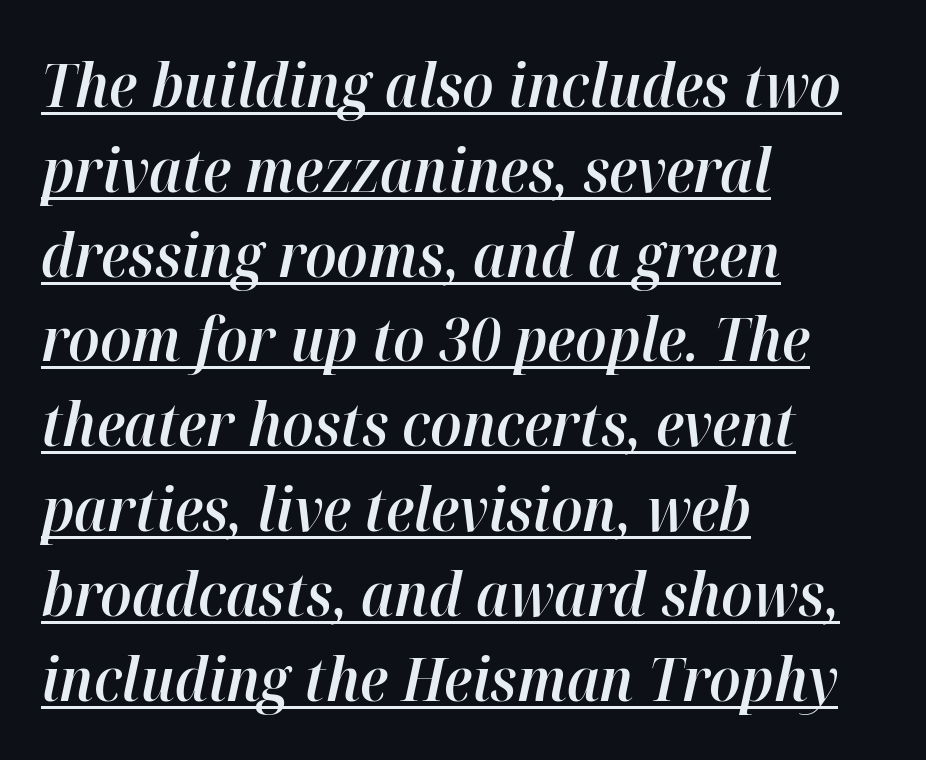
{"italic": "yes", "lean": "right", "slant_degrees": 12, "bold": "semi", "weight": "semibold", "width": "normal", "stroke_contrast": "high", "x_height": "medium", "monospaced": "no", "underline": "yes", "align": "left", "line_spacing": "normal", "line_spacing_ratio": 1.39, "letter_spacing": "normal", "letter_spacing_em": 0.0, "glyph_px": 61}
